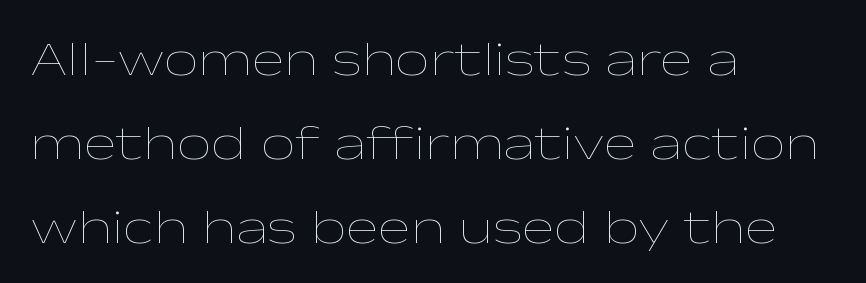
The image shows 49 px thin, wide type, upright; set left-aligned, line spacing 1.71x, normal letter spacing, not underlined; low stroke contrast and a medium x-height.
